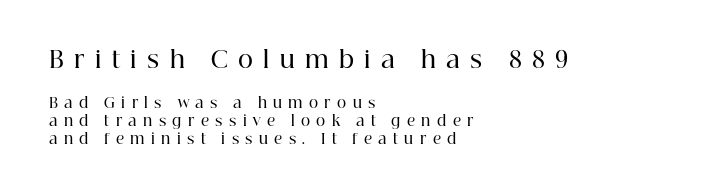
What stands out about the letter spacing? Its width — letters are far apart. A bare baseline throughout the passage. Here the first block reads like a headline and the second like body copy. A fair bit of extra ink — the face is semibold, not bold. The rendering uses a moderate line-height, typical for paragraphs. Is the block centered? No — it sits flush against the left margin.
